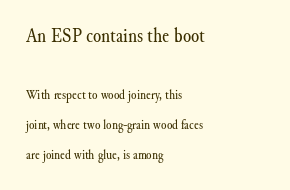
Q: Is the text bold? A: No.
Q: Is the text italic (slanted)? A: No, it is upright.
Q: Is the text underlined? A: No.
Q: How is the paragraph aligned? A: Left-aligned.
Q: Is the spacing between letters normal or unusually wide? A: Normal.
Q: Is the spacing between lines tight, normal or loose? A: Loose.
Q: Which block of text is set in a larger size, the first (top) or the second (bottom)? A: The first (top) one.
